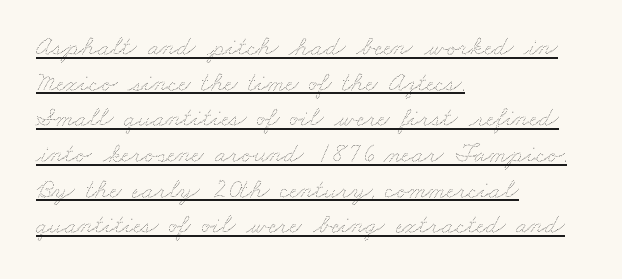
Q: Is the text bold? A: No.
Q: Is the text underlined? A: Yes.
Q: How is the paragraph aligned? A: Left-aligned.
Q: Is the spacing between letters normal or unusually wide? A: Normal.
Q: Is the spacing between lines tight, normal or loose? A: Normal.
